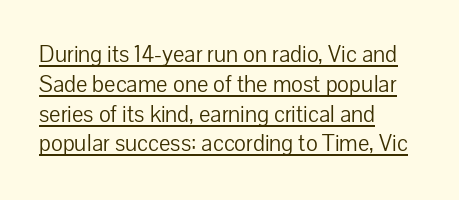
Each line starts at the same left margin while the right side varies. The characters are drawn with everyday or finer stroke widths. Posture: vertical. These lines keep a tight, regular rhythm from letter to letter. Underlined type.
